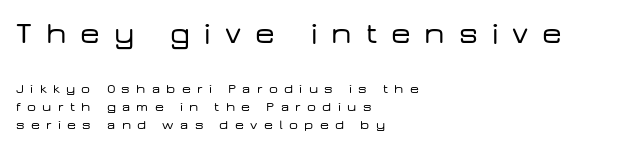
The image shows 31 px wide sans-serif type, upright; set left-aligned, normal line spacing (1.28x), unusually wide letter spacing (+0.45 em), not underlined; the first (top) block is 2.21x larger; low stroke contrast and a medium x-height.
